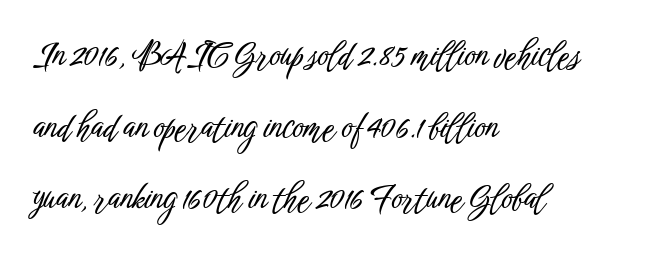
{"serif": "no", "width": "condensed", "stroke_contrast": "low", "x_height": "medium", "monospaced": "no", "underline": "no", "align": "left", "line_spacing": "loose", "line_spacing_ratio": 2.11, "letter_spacing": "normal", "letter_spacing_em": 0.0, "glyph_px": 34}
